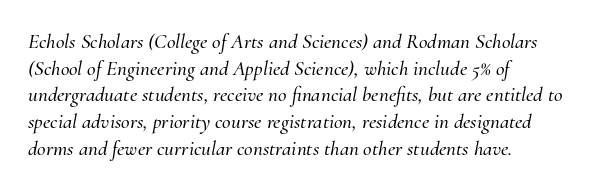
The image shows 21 px text type, italic (leaning right); set left-aligned, normal line spacing (1.27x), normal letter spacing, not underlined.
